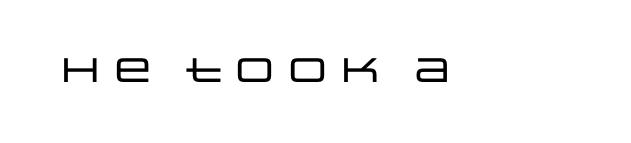
The image shows 34 px wide sans-serif type, upright; set normal letter spacing, not underlined; low stroke contrast and a large x-height.
